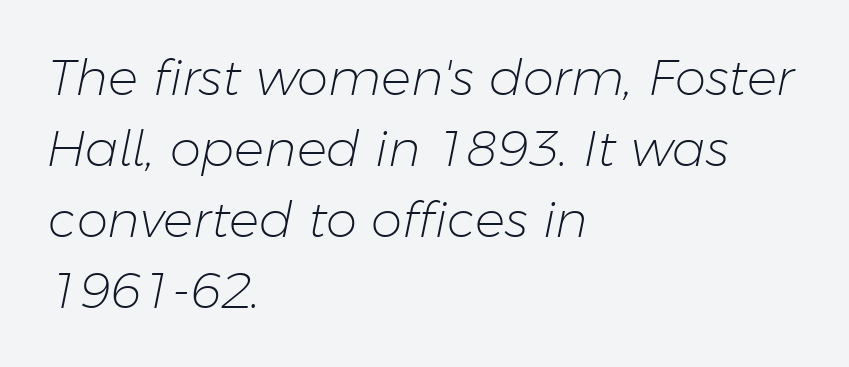
Q: Is the text bold? A: No.
Q: Is the text italic (slanted)? A: Yes, it leans right by about 11 degrees.
Q: Is the text underlined? A: No.
Q: How is the paragraph aligned? A: Left-aligned.
Q: Is the spacing between letters normal or unusually wide? A: Normal.
Q: Is the spacing between lines tight, normal or loose? A: Normal.
Q: Width (condensed, normal, or wide)? A: Normal.
Q: Stroke contrast? A: Low.
Q: x-height? A: Medium.
Q: Monospaced? A: No.
